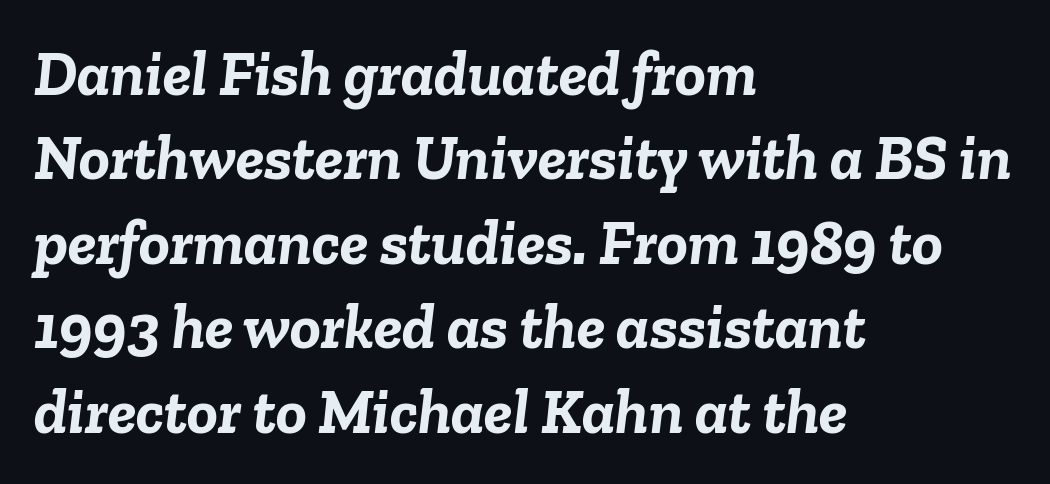
{"italic": "yes", "lean": "right", "slant_degrees": 6, "bold": "yes", "weight": "semibold", "width": "normal", "stroke_contrast": "low", "x_height": "medium", "monospaced": "no", "underline": "no", "align": "left", "line_spacing": "normal", "line_spacing_ratio": 1.32, "letter_spacing": "normal", "letter_spacing_em": 0.0, "glyph_px": 64}
